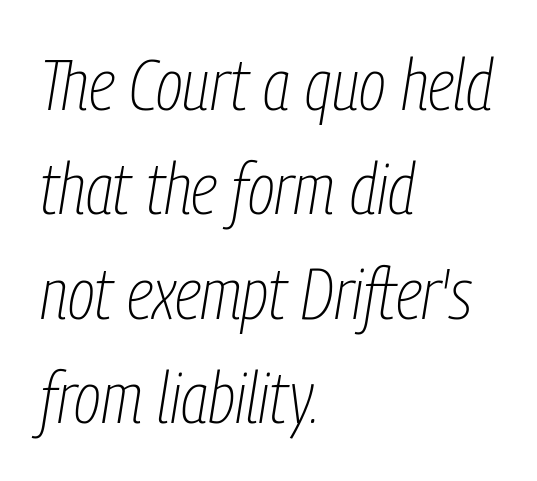
If you drew a line through each stem, it would be angled. Left-aligned paragraph, ragged on the right. A typesetter would call this proportional, since set widths differ per character. The line-height multiplier appears to be the usual default. Does extra space separate the letters? No, they use regular spacing. No extra ink here — the face is not bold.
